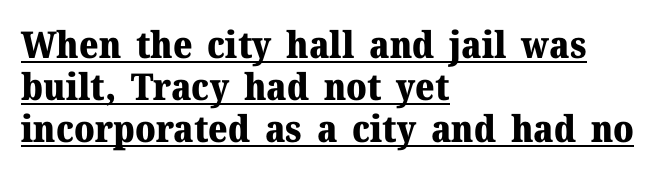
Q: Is the text bold? A: Yes.
Q: Is the text italic (slanted)? A: No, it is upright.
Q: Is the typeface a serif or a sans-serif typeface? A: Serif.
Q: Is the text underlined? A: Yes.
Q: How is the paragraph aligned? A: Left-aligned.
Q: Is the spacing between letters normal or unusually wide? A: Normal.
Q: Is the spacing between lines tight, normal or loose? A: Tight.
Q: Width (condensed, normal, or wide)? A: Normal.
Q: Stroke contrast? A: Medium.
Q: x-height? A: Medium.
Q: Monospaced? A: No.
